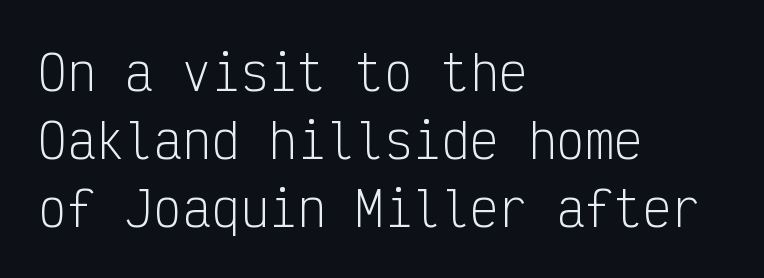
Q: Is the text bold? A: No.
Q: Is the text italic (slanted)? A: No, it is upright.
Q: Is the typeface a serif or a sans-serif typeface? A: Sans-serif.
Q: Is the text underlined? A: No.
Q: How is the paragraph aligned? A: Left-aligned.
Q: Is the spacing between letters normal or unusually wide? A: Normal.
Q: Is the spacing between lines tight, normal or loose? A: Normal.
Q: Width (condensed, normal, or wide)? A: Condensed.
Q: Stroke contrast? A: Low.
Q: x-height? A: Medium.
Q: Monospaced? A: Yes.
